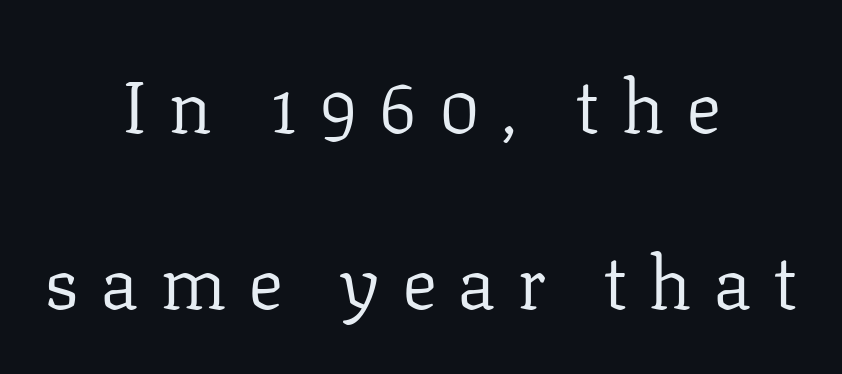
{"serif": "yes", "italic": "no", "bold": "no", "weight": "regular", "width": "normal", "stroke_contrast": "low", "x_height": "medium", "monospaced": "no", "underline": "no", "align": "center", "line_spacing": "loose", "line_spacing_ratio": 2.38, "letter_spacing": "wide", "letter_spacing_em": 0.28, "glyph_px": 74}
